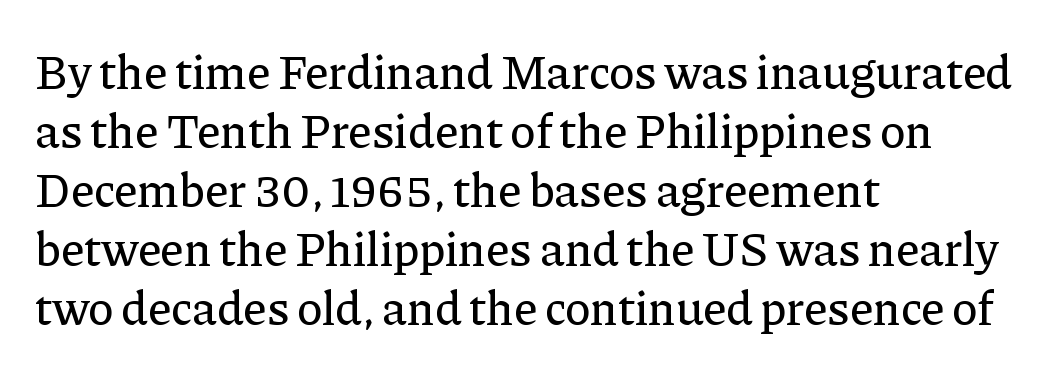
The image shows 48 px serif type, upright; set left-aligned, line spacing 1.23x, normal letter spacing, not underlined; low stroke contrast and a medium x-height.
